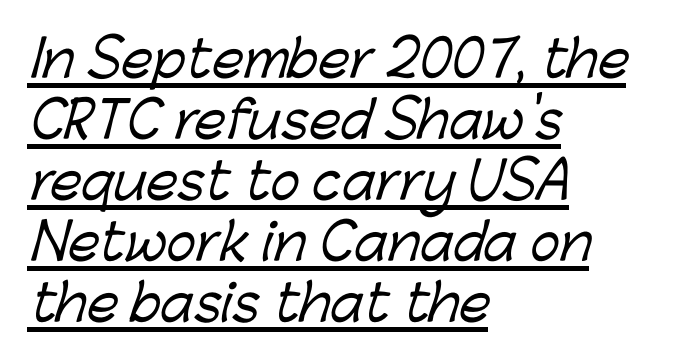
The image shows 50 px sans-serif type; set left-aligned, line spacing 1.22x, normal letter spacing, underlined; low stroke contrast and a medium x-height.
